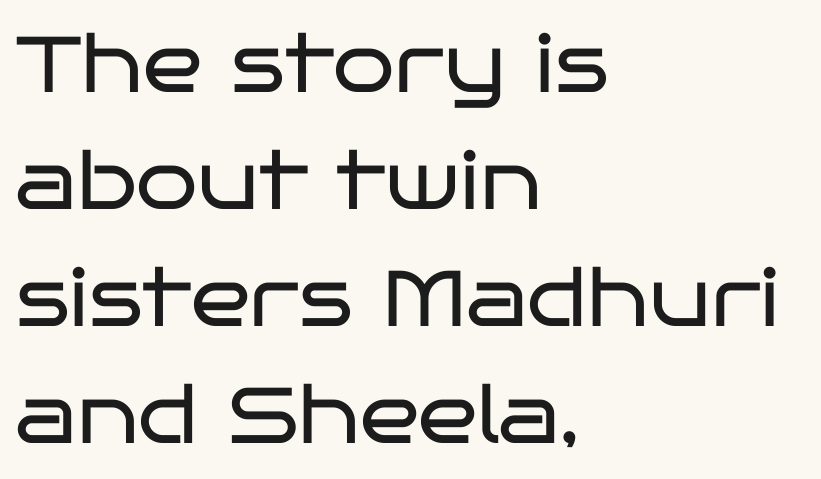
Q: Is the text bold? A: No.
Q: Is the text italic (slanted)? A: No, it is upright.
Q: Is the typeface a serif or a sans-serif typeface? A: Sans-serif.
Q: Is the text underlined? A: No.
Q: How is the paragraph aligned? A: Left-aligned.
Q: Is the spacing between letters normal or unusually wide? A: Normal.
Q: Is the spacing between lines tight, normal or loose? A: Normal.
Q: Width (condensed, normal, or wide)? A: Wide.
Q: Stroke contrast? A: Low.
Q: x-height? A: Large.
Q: Monospaced? A: No.
